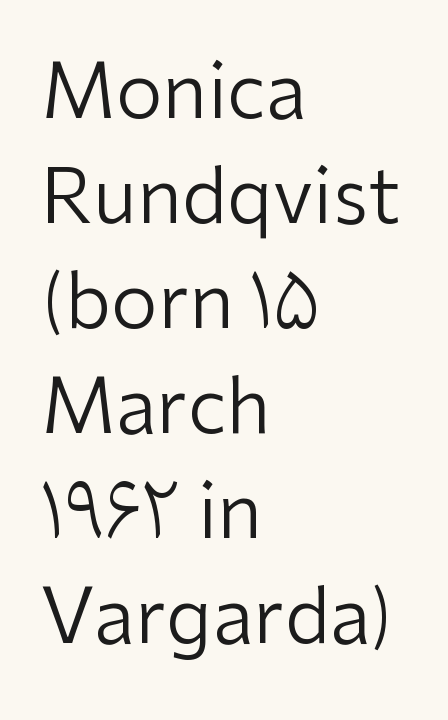
The image shows 75 px regular-weight sans-serif type, upright; set left-aligned, normal line spacing (1.4x), normal letter spacing, not underlined; low stroke contrast and a medium x-height.
